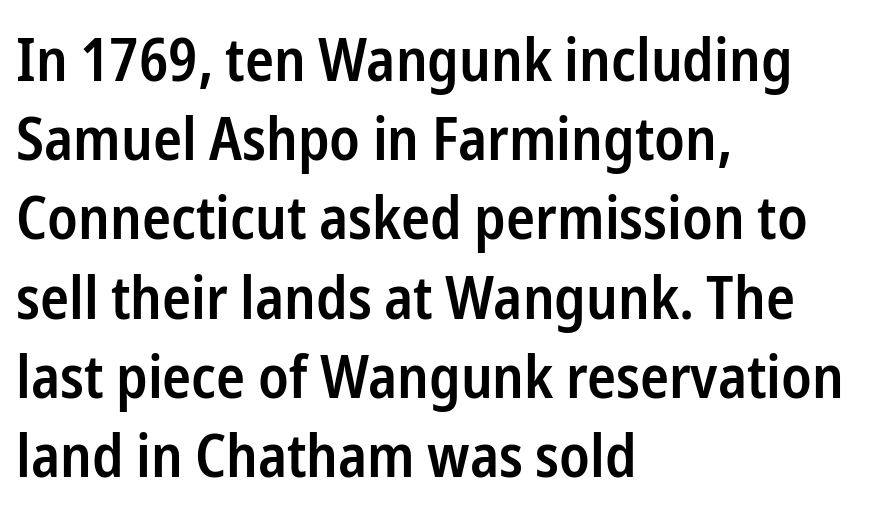
Q: Is the text bold? A: Semi-bold.
Q: Is the text italic (slanted)? A: No, it is upright.
Q: Is the typeface a serif or a sans-serif typeface? A: Sans-serif.
Q: Is the text underlined? A: No.
Q: How is the paragraph aligned? A: Left-aligned.
Q: Is the spacing between letters normal or unusually wide? A: Normal.
Q: Is the spacing between lines tight, normal or loose? A: Normal.
Q: Width (condensed, normal, or wide)? A: Condensed.
Q: Stroke contrast? A: Low.
Q: x-height? A: Medium.
Q: Monospaced? A: No.
